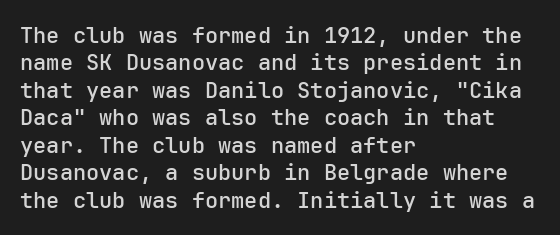
Horizontal bands of white between lines are of average thickness. The rendering keeps characters at their native spacing. The rendering anchors every line to the left-hand side. The type sits square on the baseline with zero lean.
